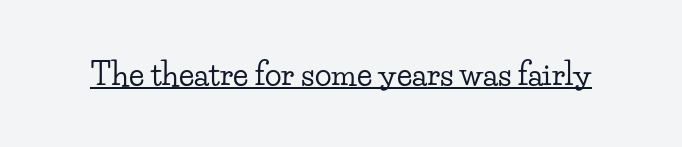
{"serif": "yes", "italic": "no", "width": "wide", "stroke_contrast": "low", "x_height": "small", "monospaced": "no", "underline": "yes", "letter_spacing": "normal", "letter_spacing_em": 0.0, "glyph_px": 31}
